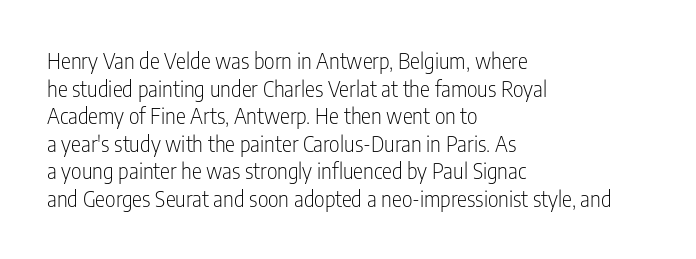
Teacher's note: observe the even left margin — that is flush-left alignment. The line texture is even and compact thanks to regular tracking. The lettering stays uniformly vertical, giving the passage a roman look. The baseline area is clear.
